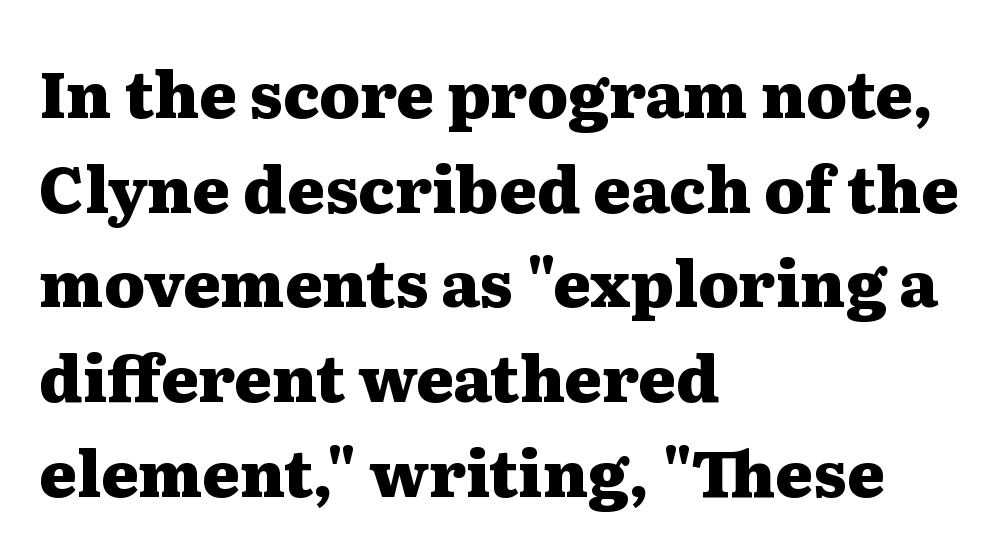
{"serif": "yes", "italic": "no", "bold": "yes", "weight": "heavy", "width": "wide", "stroke_contrast": "medium", "x_height": "medium", "monospaced": "no", "underline": "no", "align": "left", "line_spacing": "normal", "line_spacing_ratio": 1.48, "letter_spacing": "normal", "letter_spacing_em": 0.0, "glyph_px": 64}
